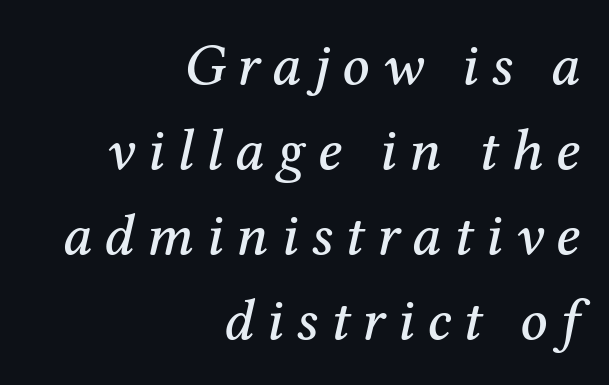
Q: Is the text italic (slanted)? A: Yes, it leans right by about 12 degrees.
Q: Is the typeface a serif or a sans-serif typeface? A: Serif.
Q: Is the text underlined? A: No.
Q: How is the paragraph aligned? A: Right-aligned.
Q: Is the spacing between letters normal or unusually wide? A: Unusually wide.
Q: Is the spacing between lines tight, normal or loose? A: Normal.
Q: Width (condensed, normal, or wide)? A: Normal.
Q: Stroke contrast? A: Medium.
Q: x-height? A: Medium.
Q: Monospaced? A: No.
